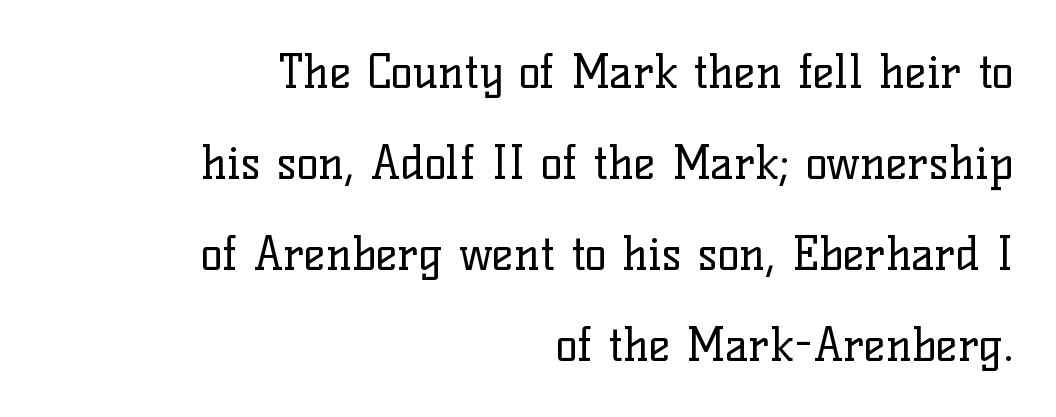
The image shows 46 px regular-weight serif type, upright; set right-aligned, loose line spacing (1.98x), normal letter spacing, not underlined; low stroke contrast and a medium x-height.
